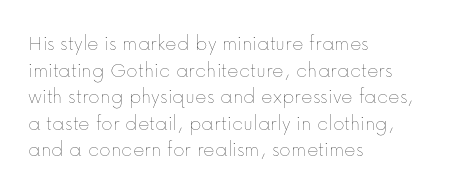
Q: Is the text bold? A: No.
Q: Is the text italic (slanted)? A: No, it is upright.
Q: Is the text underlined? A: No.
Q: How is the paragraph aligned? A: Left-aligned.
Q: Is the spacing between letters normal or unusually wide? A: Normal.
